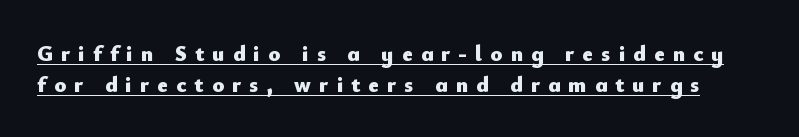
Q: Is the text bold? A: Yes.
Q: Is the text italic (slanted)? A: No, it is upright.
Q: Is the text underlined? A: Yes.
Q: Is the spacing between letters normal or unusually wide? A: Unusually wide.
Q: Is the spacing between lines tight, normal or loose? A: Normal.
